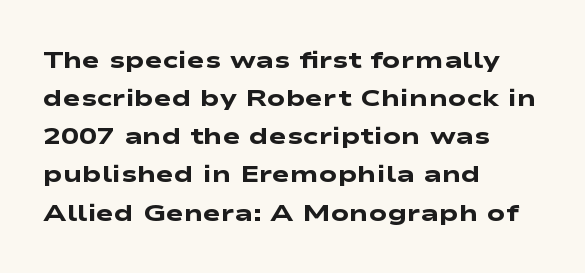
Q: Is the text bold? A: Yes.
Q: Is the text underlined? A: No.
Q: How is the paragraph aligned? A: Left-aligned.
Q: Is the spacing between letters normal or unusually wide? A: Normal.
Q: Is the spacing between lines tight, normal or loose? A: Normal.
